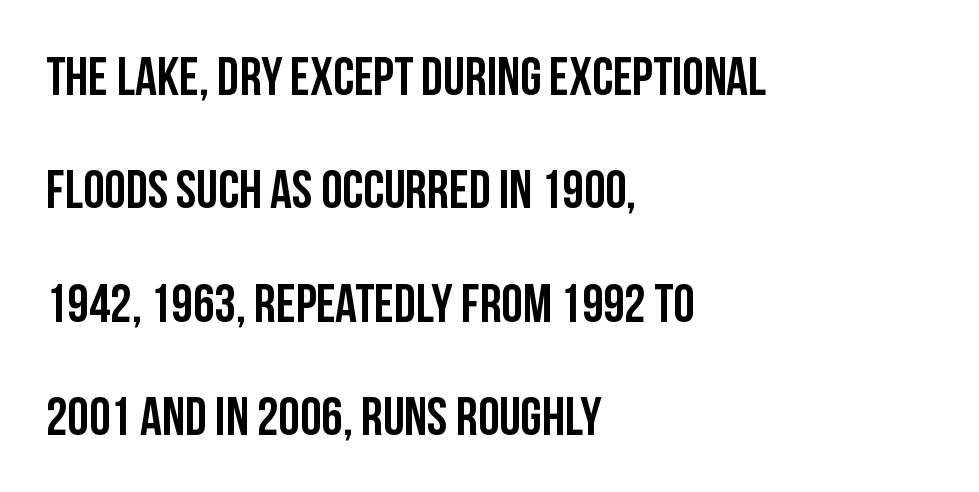
The font is running at its bold setting. Designer's note — italics off, roman on. Typographically, this falls in the sans-serif category. Standard letterfit; no display-style spreading of the glyphs. Leading: increased.
